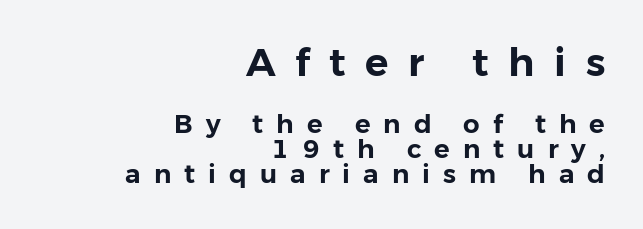
Character widths vary here, with narrow letters taking less room than wide ones. In terms of letterspacing, this is a distinctly airy, spread setting. Alignment: flush right. Underlining? Definitely not there.
